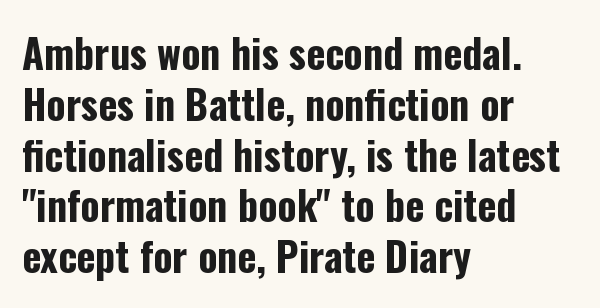
{"serif": "no", "italic": "no", "bold": "yes", "weight": "bold", "width": "condensed", "stroke_contrast": "low", "x_height": "medium", "monospaced": "no", "underline": "no", "align": "left", "line_spacing": "normal", "line_spacing_ratio": 1.27, "letter_spacing": "normal", "letter_spacing_em": 0.0, "glyph_px": 40}
